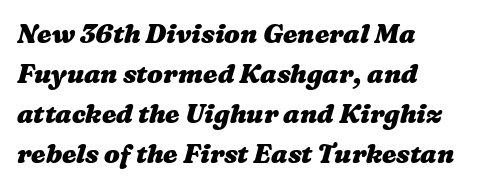
{"bold": "yes", "underline": "no", "align": "left", "line_spacing": "normal", "line_spacing_ratio": 1.54, "letter_spacing": "normal", "letter_spacing_em": 0.0, "glyph_px": 26}
